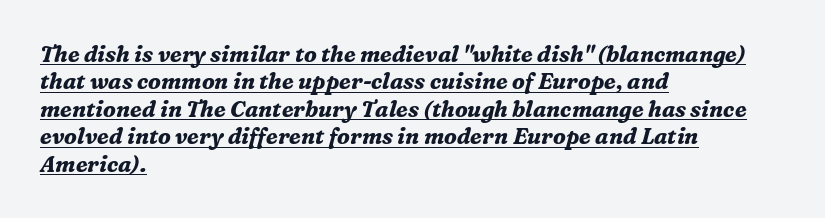
The image shows 22 px bold type, italic (leaning right); set left-aligned, normal line spacing (1.25x), normal letter spacing, underlined.
